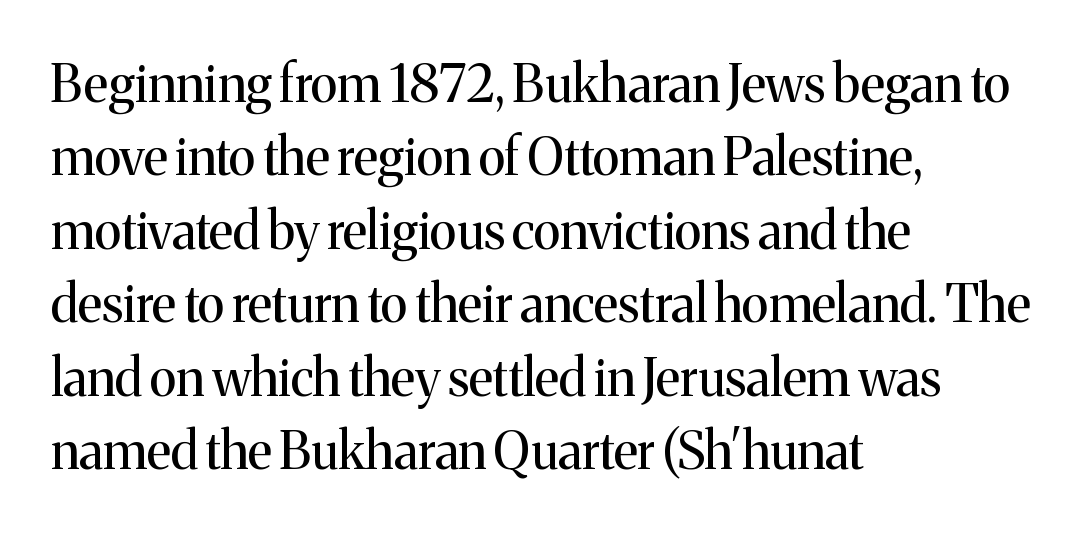
The image shows 51 px regular-weight serif type, upright; set left-aligned, normal line spacing (1.44x), normal letter spacing, not underlined; medium stroke contrast and a medium x-height.
